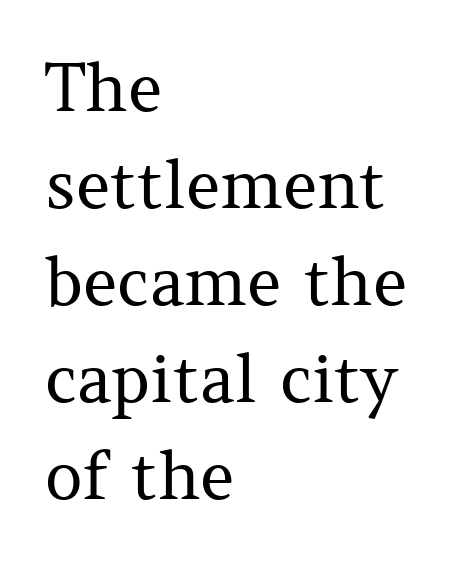
Which margin do the lines hug? The left one — the right edge is uneven. This is roman type, the default non-slanted kind. No chunkiness to these letters — they're not bold. Quick note: underline off. The face used here is proportionally spaced, like ordinary book or web type. Line spacing here is normal.
